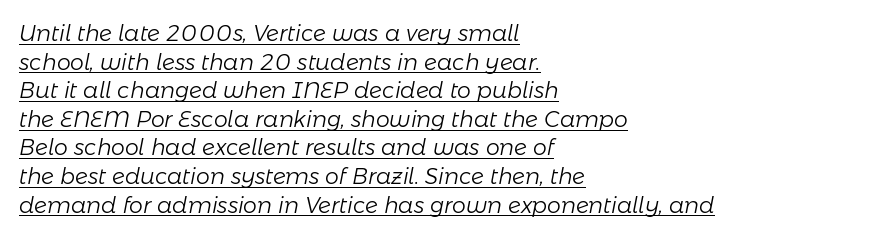
Q: Is the text bold? A: No.
Q: Is the text italic (slanted)? A: Yes, it leans right by about 11 degrees.
Q: Is the text underlined? A: Yes.
Q: How is the paragraph aligned? A: Left-aligned.
Q: Is the spacing between letters normal or unusually wide? A: Normal.
Q: Is the spacing between lines tight, normal or loose? A: Normal.
